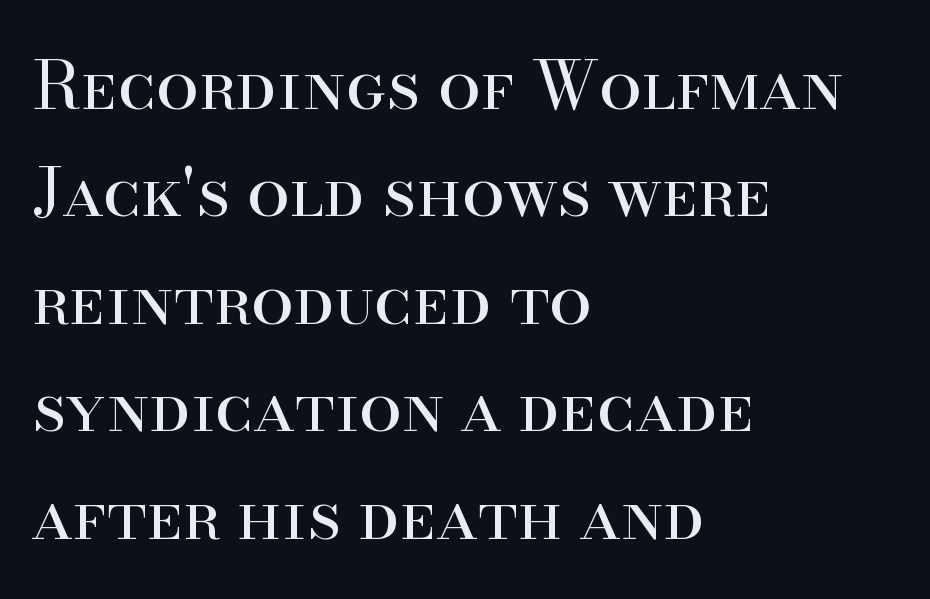
The image shows 68 px regular-weight serif type, upright; set left-aligned, normal line spacing (1.58x), normal letter spacing, not underlined; high stroke contrast and a small x-height.
